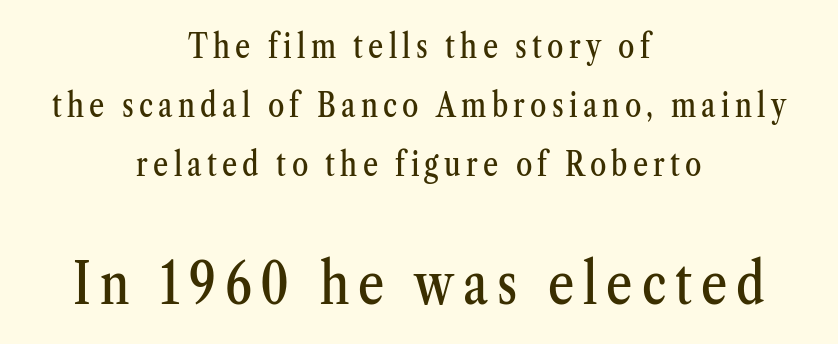
{"serif": "yes", "italic": "no", "width": "condensed", "stroke_contrast": "medium", "x_height": "medium", "monospaced": "no", "underline": "no", "align": "center", "line_spacing_ratio": 1.79, "larger_block": "second", "size_ratio": 1.73, "glyph_px": 57}
